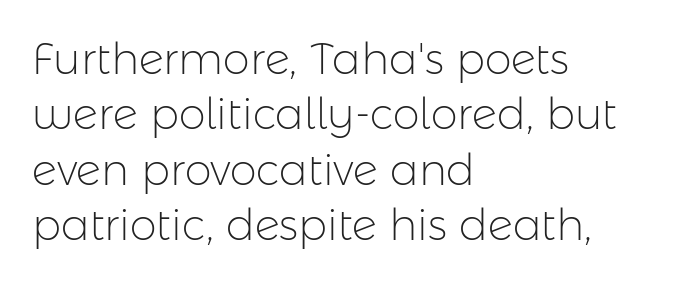
{"serif": "no", "italic": "no", "bold": "no", "weight": "light", "width": "normal", "stroke_contrast": "low", "x_height": "medium", "monospaced": "no", "underline": "no", "align": "left", "line_spacing": "normal", "line_spacing_ratio": 1.29, "letter_spacing": "normal", "letter_spacing_em": 0.0, "glyph_px": 43}
